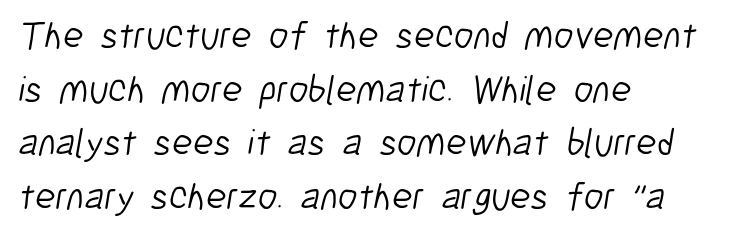
Alignment: flush left. Heaviness? Minimal to ordinary, like unemphasized prose. These lines sit exactly where default settings would place them. You could not count columns in this text — the font is proportionally spaced. The characters display no serif detailing; their extremities are plain. A bare baseline throughout the passage.
